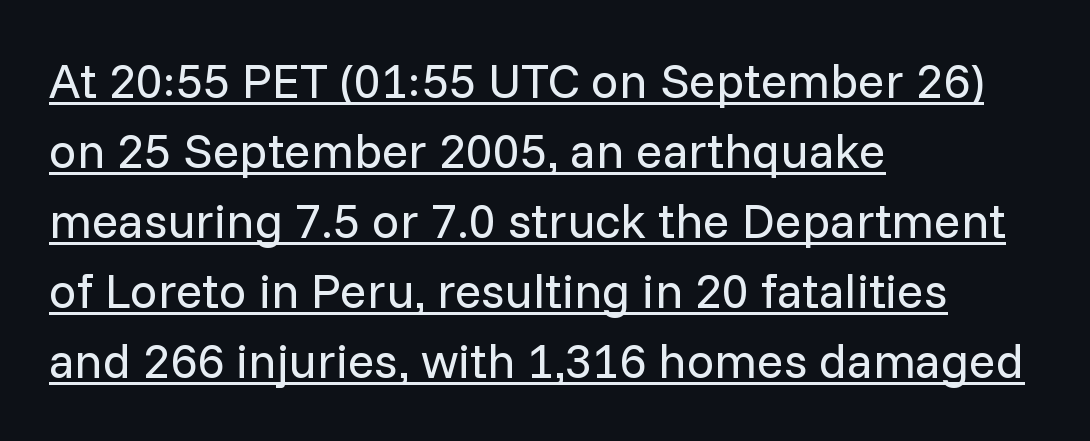
{"serif": "no", "italic": "no", "bold": "no", "weight": "regular", "width": "normal", "stroke_contrast": "low", "x_height": "medium", "monospaced": "no", "underline": "yes", "align": "left", "line_spacing": "normal", "line_spacing_ratio": 1.43, "letter_spacing": "normal", "letter_spacing_em": 0.0, "glyph_px": 49}
